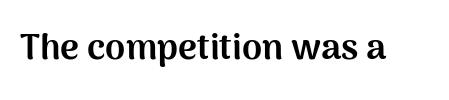
Style check: upright. Summary of weight: heavy, a full bold. Words float on clear page, feet unadorned. Glyph-to-glyph distance matches everyday printed text. You could not count columns in this text — the font is proportionally spaced. This sample uses a sans-serif face.
